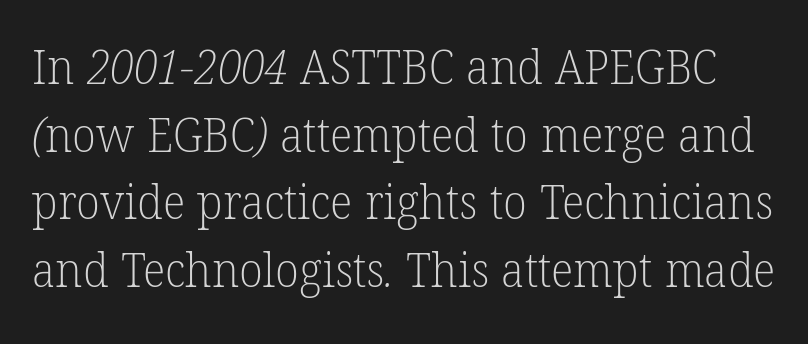
Q: Is the text bold? A: No.
Q: Is the typeface a serif or a sans-serif typeface? A: Serif.
Q: Is the text underlined? A: No.
Q: Is the spacing between letters normal or unusually wide? A: Normal.
Q: Is the spacing between lines tight, normal or loose? A: Normal.
Q: Width (condensed, normal, or wide)? A: Normal.
Q: Stroke contrast? A: Low.
Q: x-height? A: Medium.
Q: Monospaced? A: No.
